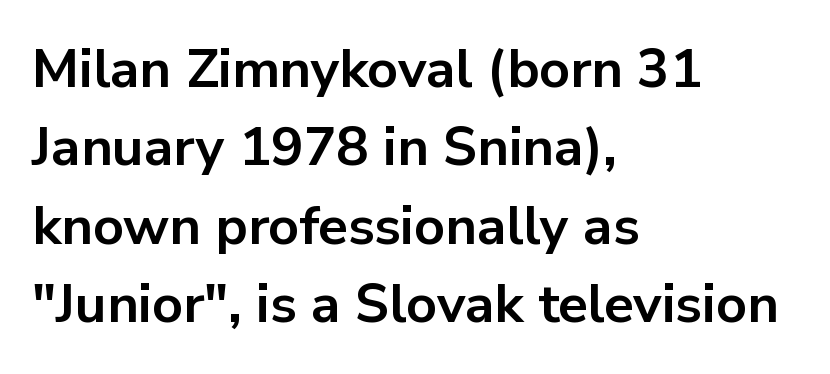
{"serif": "no", "italic": "no", "bold": "yes", "weight": "bold", "width": "normal", "stroke_contrast": "low", "x_height": "medium", "monospaced": "no", "underline": "no", "align": "left", "line_spacing": "normal", "line_spacing_ratio": 1.45, "letter_spacing": "normal", "letter_spacing_em": 0.0, "glyph_px": 54}
